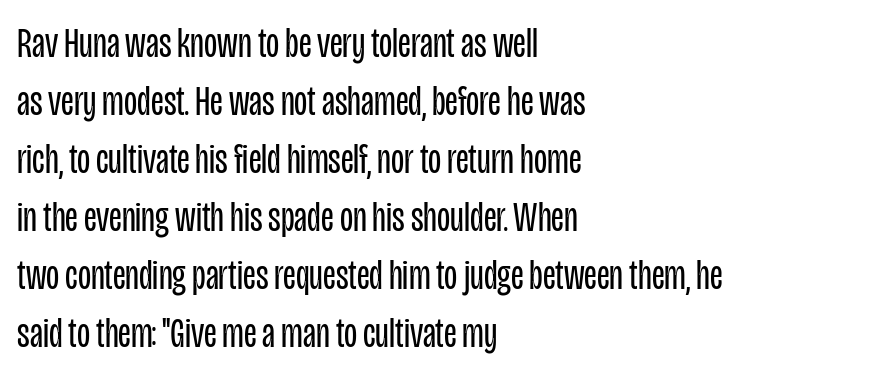
The image shows 43 px regular-weight, condensed sans-serif type, upright; set left-aligned, normal line spacing (1.35x), normal letter spacing, not underlined; low stroke contrast and a large x-height.
